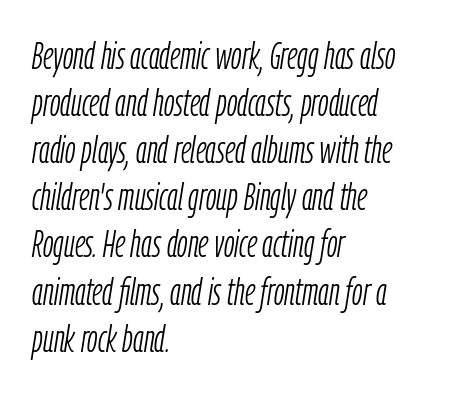
{"italic": "yes", "lean": "right", "slant_degrees": 9, "bold": "no", "weight": "light", "width": "condensed", "stroke_contrast": "low", "x_height": "medium", "monospaced": "no", "underline": "no", "align": "left", "line_spacing_ratio": 1.24, "letter_spacing": "normal", "letter_spacing_em": 0.0, "glyph_px": 38}
